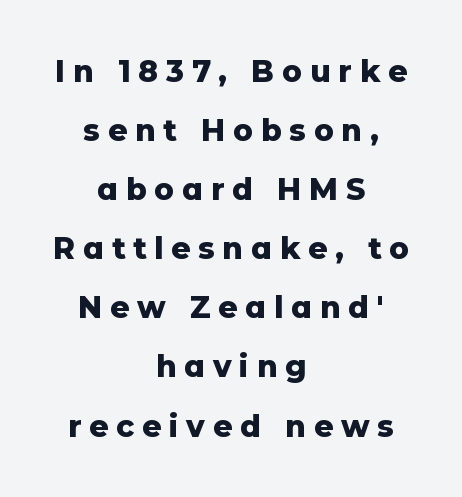
No word sits above an underline. Posture: upright roman. You could not count columns in this text — the font is proportionally spaced. Regarding leading, the lines here are spaced well apart. These lines are centered, leaving both edges ragged.
